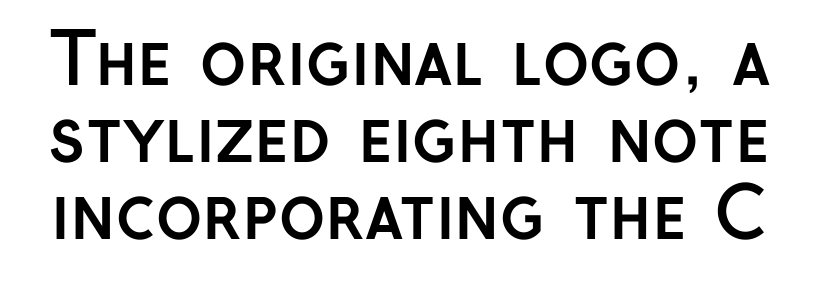
Think of a printed novel: that variable character pitch is what you see here. Typesetter's note: full bold, strokes at maximum text heaviness. Does extra space separate the letters? No, they use regular spacing. Plain, unruled lines of type. Vertical spacing — tight.
